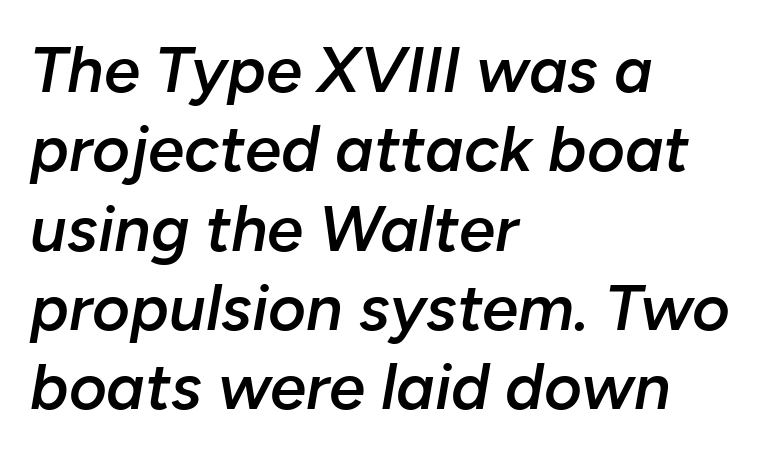
The image shows 65 px semibold type, italic (leaning right); set left-aligned, line spacing 1.22x, normal letter spacing, not underlined; low stroke contrast and a medium x-height.
